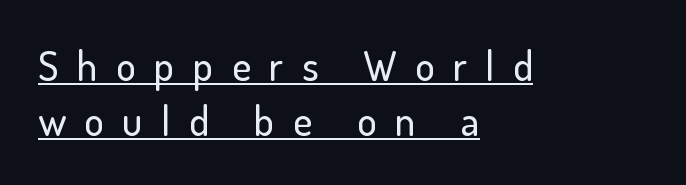
Someone cranked the tracking dial way up on this one. Each letter keeps its own natural width here, so spacing adapts to shape. The setting favours the left margin, as ordinary paragraphs usually do. The vertical gap from one line to the next is medium.
